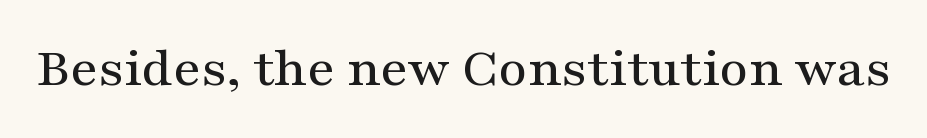
{"serif": "yes", "italic": "no", "width": "wide", "stroke_contrast": "medium", "x_height": "medium", "monospaced": "no", "underline": "no", "letter_spacing": "normal", "letter_spacing_em": 0.0, "glyph_px": 56}
